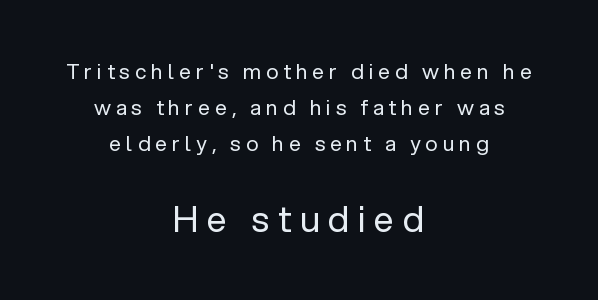
Q: Is the text bold? A: No.
Q: Is the text italic (slanted)? A: No, it is upright.
Q: Is the typeface a serif or a sans-serif typeface? A: Sans-serif.
Q: Is the text underlined? A: No.
Q: How is the paragraph aligned? A: Centered.
Q: Is the spacing between letters normal or unusually wide? A: Unusually wide.
Q: Which block of text is set in a larger size, the first (top) or the second (bottom)? A: The second (bottom) one.
Q: Width (condensed, normal, or wide)? A: Normal.
Q: Stroke contrast? A: Low.
Q: x-height? A: Medium.
Q: Monospaced? A: No.
